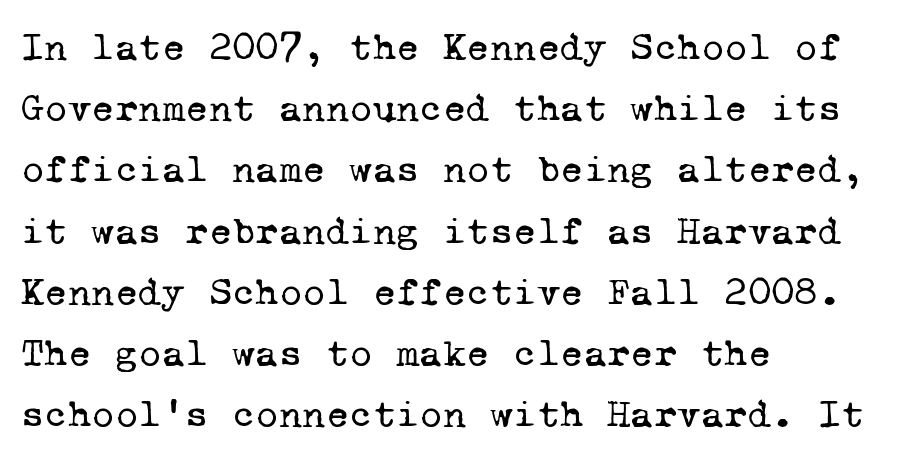
Q: Is the text bold? A: No.
Q: Is the typeface a serif or a sans-serif typeface? A: Serif.
Q: Is the text underlined? A: No.
Q: How is the paragraph aligned? A: Left-aligned.
Q: Is the spacing between letters normal or unusually wide? A: Normal.
Q: Is the spacing between lines tight, normal or loose? A: Normal.
Q: Width (condensed, normal, or wide)? A: Normal.
Q: Stroke contrast? A: Low.
Q: x-height? A: Medium.
Q: Monospaced? A: Yes.
